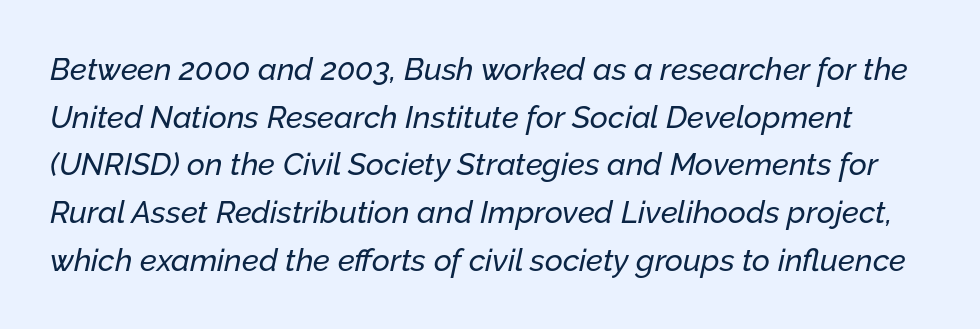
The image shows 31 px text type, italic (leaning right); set normal line spacing (1.54x), normal letter spacing, not underlined; low stroke contrast and a medium x-height.
